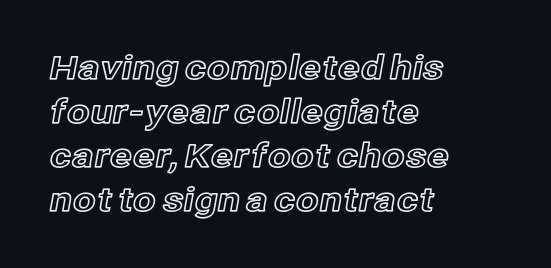
The image shows 33 px text type; set left-aligned, normal line spacing (1.33x), normal letter spacing, not underlined; a medium x-height.
